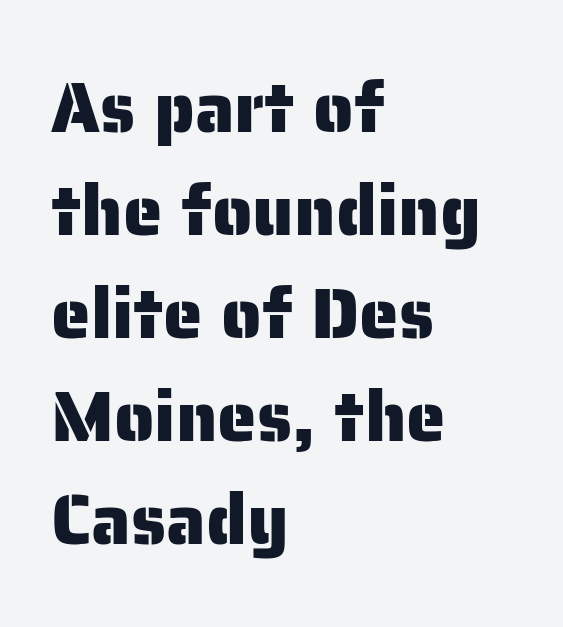
{"serif": "no", "italic": "no", "width": "normal", "stroke_contrast": "low", "x_height": "medium", "monospaced": "no", "underline": "no", "align": "left", "line_spacing": "normal", "line_spacing_ratio": 1.45, "letter_spacing": "normal", "letter_spacing_em": 0.0, "glyph_px": 71}
